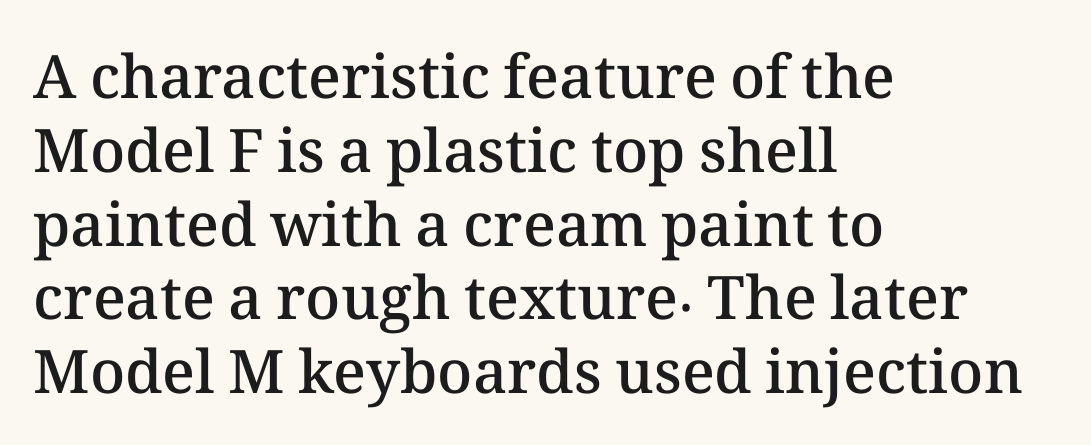
{"italic": "no", "bold": "semi", "weight": "semibold", "width": "normal", "stroke_contrast": "medium", "x_height": "medium", "monospaced": "no", "underline": "no", "align": "left", "line_spacing_ratio": 1.23, "letter_spacing": "normal", "letter_spacing_em": 0.0, "glyph_px": 60}
